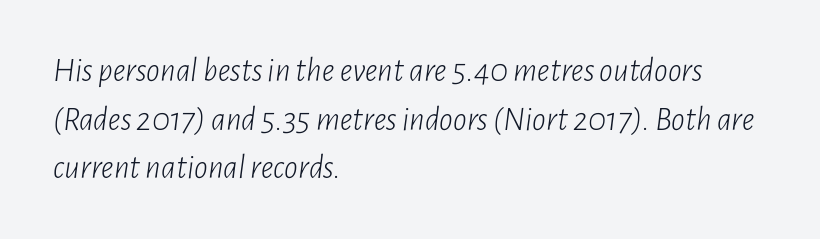
Honestly, the row spacing looks completely unremarkable. The paragraph shown leans on its left margin. The strip under each line holds only bare page. The rendering applies a slant to the glyphs.
